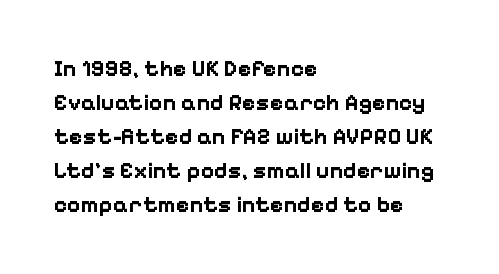
{"italic": "no", "bold": "yes", "underline": "no", "align": "left", "line_spacing": "normal", "line_spacing_ratio": 1.48, "letter_spacing": "normal", "letter_spacing_em": 0.0, "glyph_px": 23}
